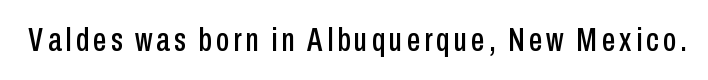
The image shows 34 px condensed sans-serif type, upright; set not underlined; low stroke contrast and a medium x-height.
